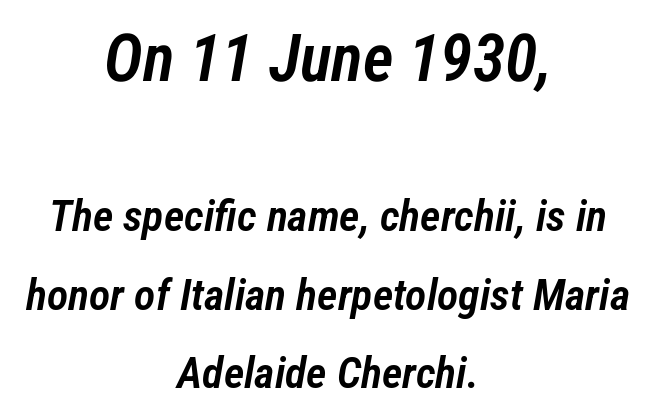
{"italic": "yes", "lean": "right", "slant_degrees": 12, "bold": "semi", "weight": "semibold", "width": "condensed", "stroke_contrast": "low", "x_height": "medium", "monospaced": "no", "underline": "no", "align": "center", "line_spacing_ratio": 1.79, "letter_spacing": "normal", "letter_spacing_em": 0.0, "larger_block": "first", "size_ratio": 1.5, "glyph_px": 66}
